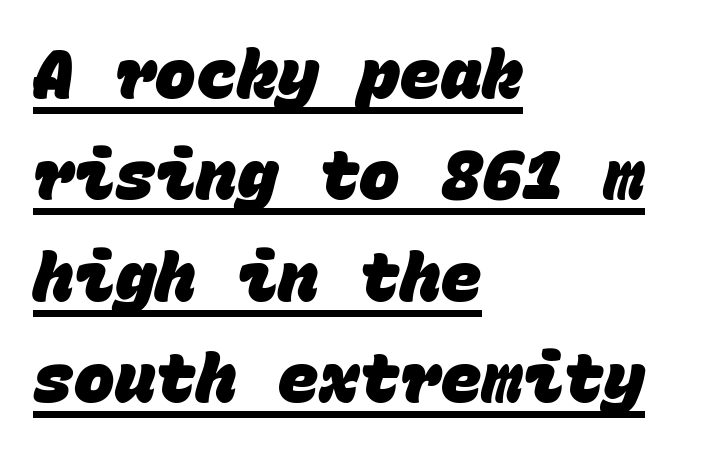
Q: Is the text bold? A: Yes.
Q: Is the typeface a serif or a sans-serif typeface? A: Sans-serif.
Q: Is the text underlined? A: Yes.
Q: How is the paragraph aligned? A: Left-aligned.
Q: Is the spacing between letters normal or unusually wide? A: Normal.
Q: Is the spacing between lines tight, normal or loose? A: Normal.
Q: Width (condensed, normal, or wide)? A: Normal.
Q: Stroke contrast? A: Low.
Q: x-height? A: Large.
Q: Monospaced? A: Yes.
